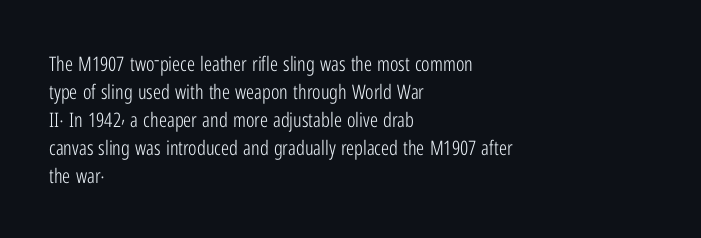
A roman cut, with each character standing at attention. Compared with a centered layout, this one pins lines to the left instead. Evenly set lines give the paragraph a standard silhouette. Heft: none added — not bold. The baseline area is clear.
